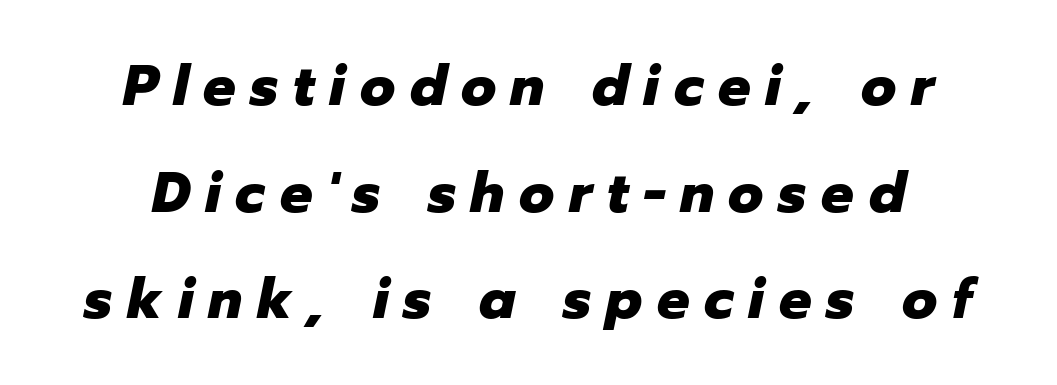
The horizontal fit of the characters is loose and conspicuously gappy. The space directly below the letters is spotless. Every letter is thick-stroked: bold, no question. Looks like regular typesetting: each glyph gets only the width it needs.
